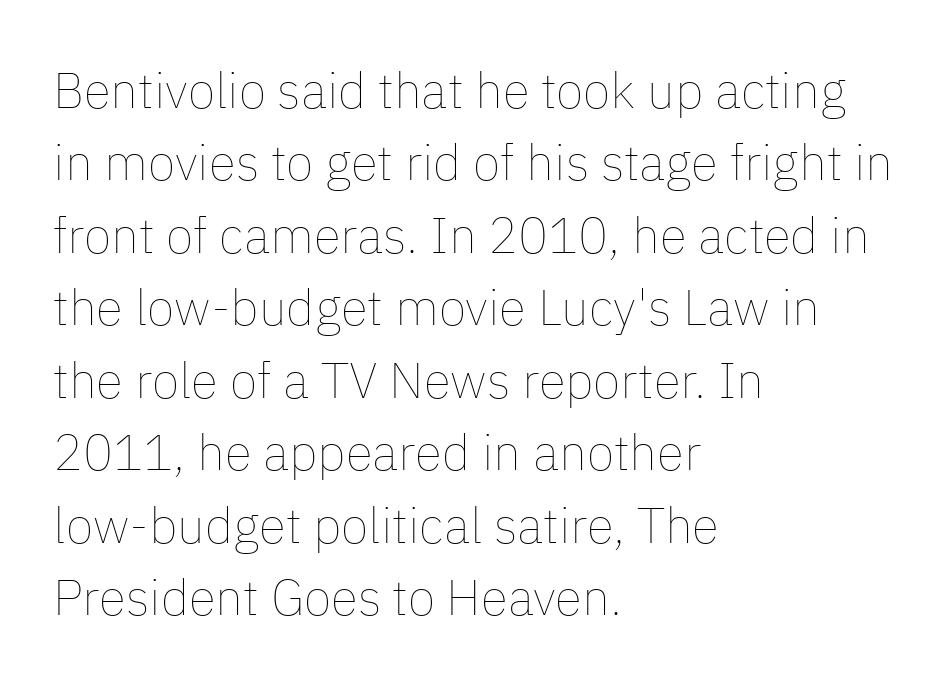
The image shows 50 px thin type, upright; set left-aligned, normal line spacing (1.45x), normal letter spacing, not underlined; low stroke contrast and a medium x-height.
